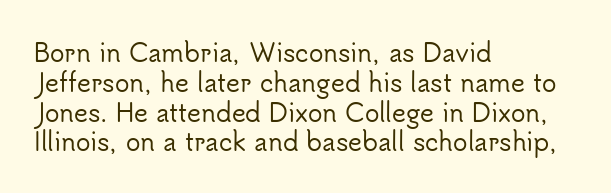
The image shows 24 px text type, upright; set left-aligned, line spacing 1.24x, normal letter spacing, not underlined.
